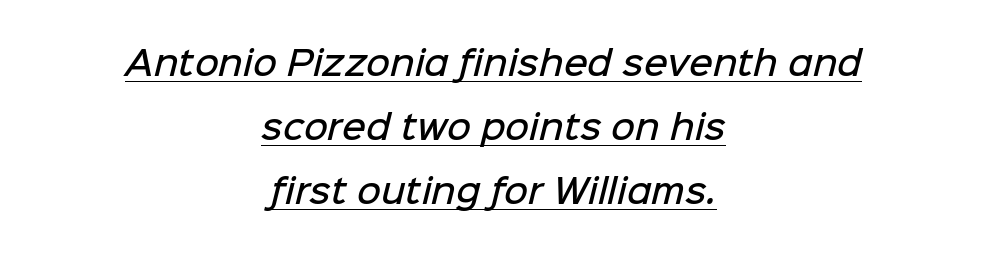
Q: Is the text bold? A: Semi-bold.
Q: Is the typeface a serif or a sans-serif typeface? A: Sans-serif.
Q: Is the text underlined? A: Yes.
Q: How is the paragraph aligned? A: Centered.
Q: Is the spacing between letters normal or unusually wide? A: Normal.
Q: Is the spacing between lines tight, normal or loose? A: Loose.
Q: Width (condensed, normal, or wide)? A: Normal.
Q: Stroke contrast? A: Low.
Q: x-height? A: Medium.
Q: Monospaced? A: No.
